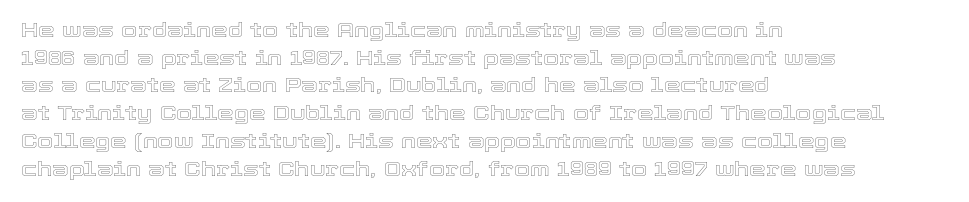
The image shows 21 px text type, upright; set left-aligned, normal line spacing (1.32x), normal letter spacing, not underlined.
